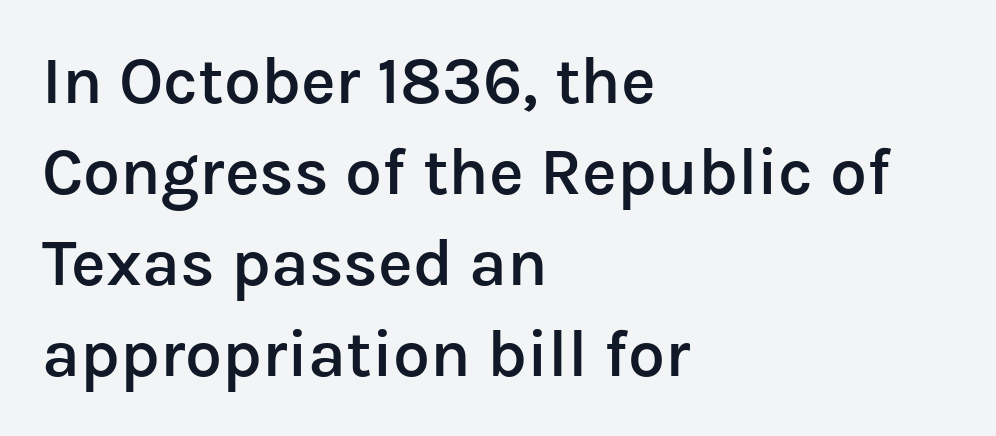
{"serif": "no", "italic": "no", "bold": "semi", "weight": "semibold", "width": "normal", "stroke_contrast": "low", "x_height": "medium", "monospaced": "no", "underline": "no", "align": "left", "line_spacing": "normal", "line_spacing_ratio": 1.38, "letter_spacing": "normal", "letter_spacing_em": 0.0, "glyph_px": 66}
